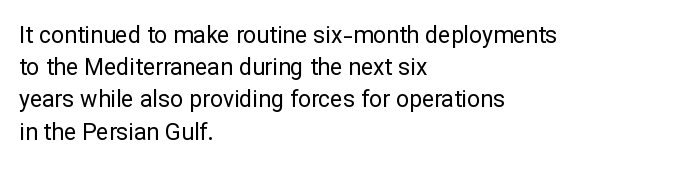
{"italic": "no", "bold": "no", "underline": "no", "align": "left", "line_spacing": "normal", "line_spacing_ratio": 1.4, "letter_spacing": "normal", "letter_spacing_em": 0.0, "glyph_px": 23}
